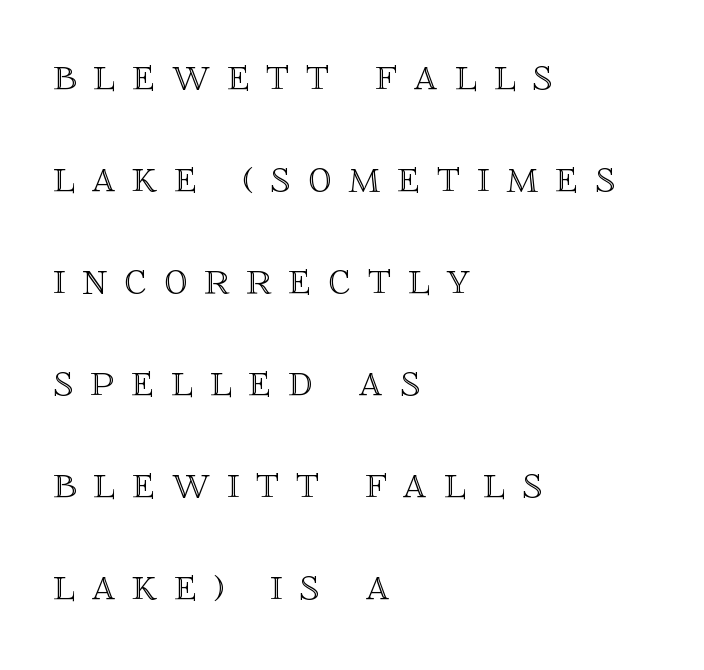
Q: Is the text italic (slanted)? A: No, it is upright.
Q: Is the text underlined? A: No.
Q: How is the paragraph aligned? A: Left-aligned.
Q: Is the spacing between letters normal or unusually wide? A: Unusually wide.
Q: Is the spacing between lines tight, normal or loose? A: Loose.
Q: Width (condensed, normal, or wide)? A: Normal.
Q: x-height? A: Large.
Q: Monospaced? A: No.
